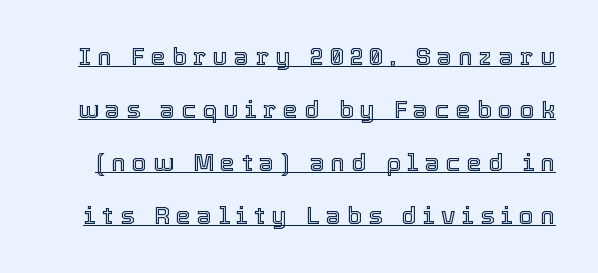
In terms of posture, this sample is upright. What stands out about the letter spacing? Its width — letters are far apart. The rendering uses a large line-height, opening up the rows. Like a heading marked for emphasis, these lines bear an underscore.
